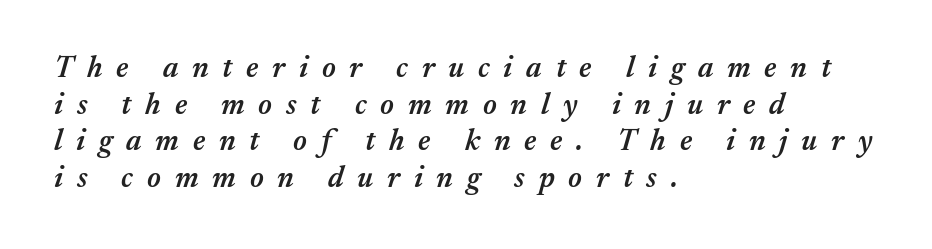
The image shows 30 px semibold type, italic (leaning right); set left-aligned, line spacing 1.22x, unusually wide letter spacing (+0.46 em), not underlined; medium stroke contrast and a medium x-height.
